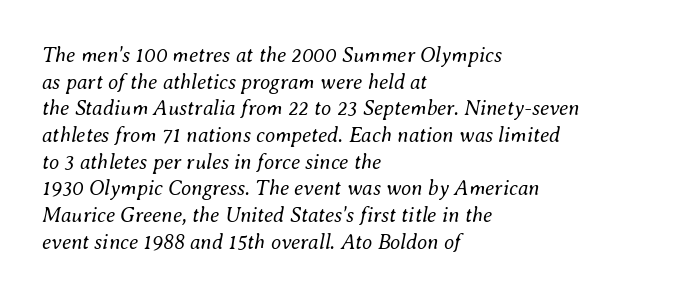
{"italic": "yes", "lean": "right", "slant_degrees": 8, "bold": "no", "underline": "no", "align": "left", "line_spacing": "normal", "line_spacing_ratio": 1.27, "letter_spacing": "normal", "letter_spacing_em": 0.0, "glyph_px": 21}
